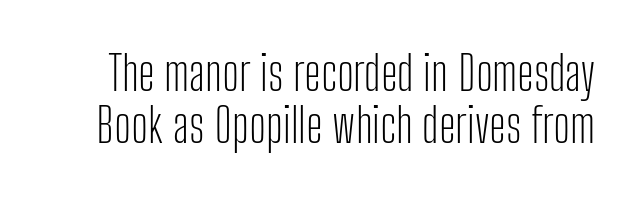
Every character sits straight up, as roman type does. Caption: face not bold, strokes unweighted. Proportional: the letters do not fall into vertical columns. Observe the ordinary spacing: letters are neighbours, not strangers.
